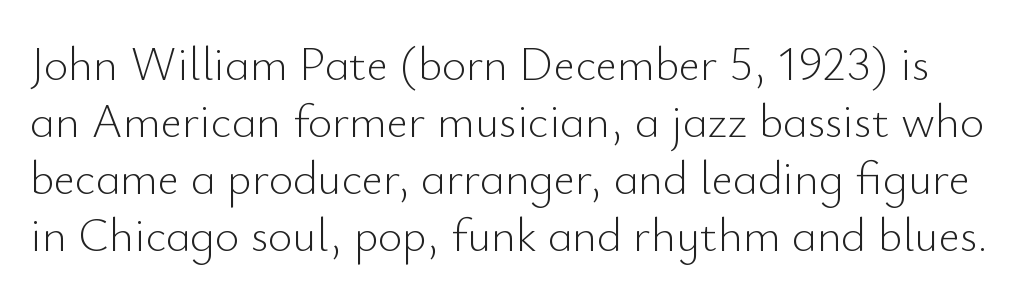
The image shows 47 px light sans-serif type, upright; set line spacing 1.21x, normal letter spacing, not underlined; low stroke contrast and a small x-height.
